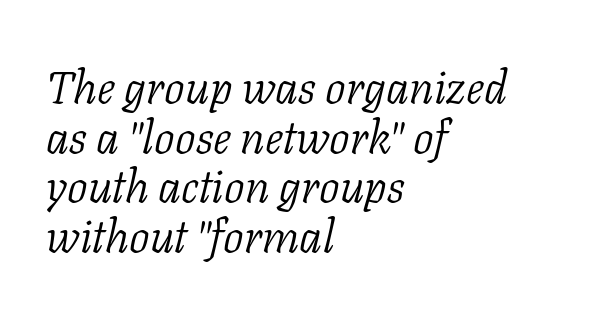
{"serif": "yes", "italic": "yes", "lean": "right", "slant_degrees": 11, "bold": "no", "weight": "light", "width": "normal", "stroke_contrast": "low", "x_height": "medium", "monospaced": "no", "underline": "no", "align": "left", "line_spacing": "tight", "line_spacing_ratio": 1.08, "letter_spacing": "normal", "letter_spacing_em": 0.0, "glyph_px": 46}
